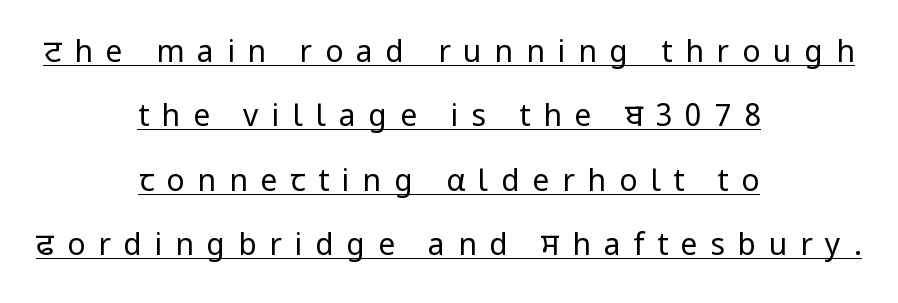
Q: Is the text bold? A: No.
Q: Is the text italic (slanted)? A: No, it is upright.
Q: Is the typeface a serif or a sans-serif typeface? A: Sans-serif.
Q: Is the text underlined? A: Yes.
Q: How is the paragraph aligned? A: Centered.
Q: Is the spacing between letters normal or unusually wide? A: Unusually wide.
Q: Is the spacing between lines tight, normal or loose? A: Loose.
Q: Width (condensed, normal, or wide)? A: Normal.
Q: Stroke contrast? A: Low.
Q: x-height? A: Medium.
Q: Monospaced? A: No.
